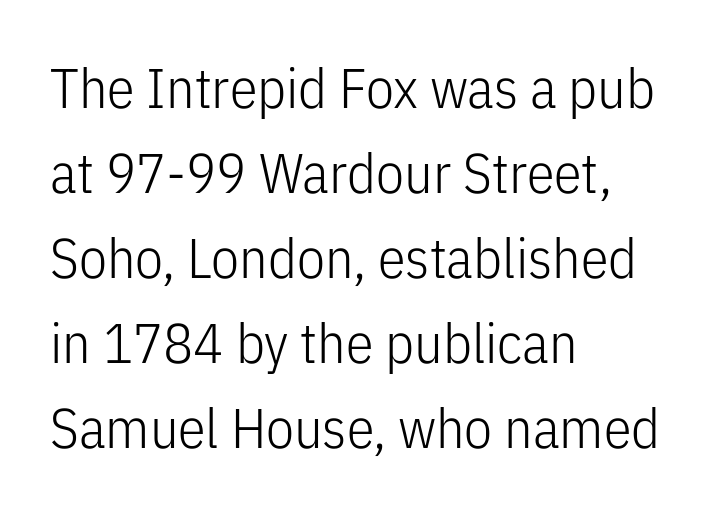
{"serif": "no", "italic": "no", "bold": "no", "weight": "light", "width": "condensed", "stroke_contrast": "low", "x_height": "medium", "monospaced": "no", "underline": "no", "align": "left", "line_spacing": "normal", "line_spacing_ratio": 1.52, "letter_spacing": "normal", "letter_spacing_em": 0.0, "glyph_px": 56}
